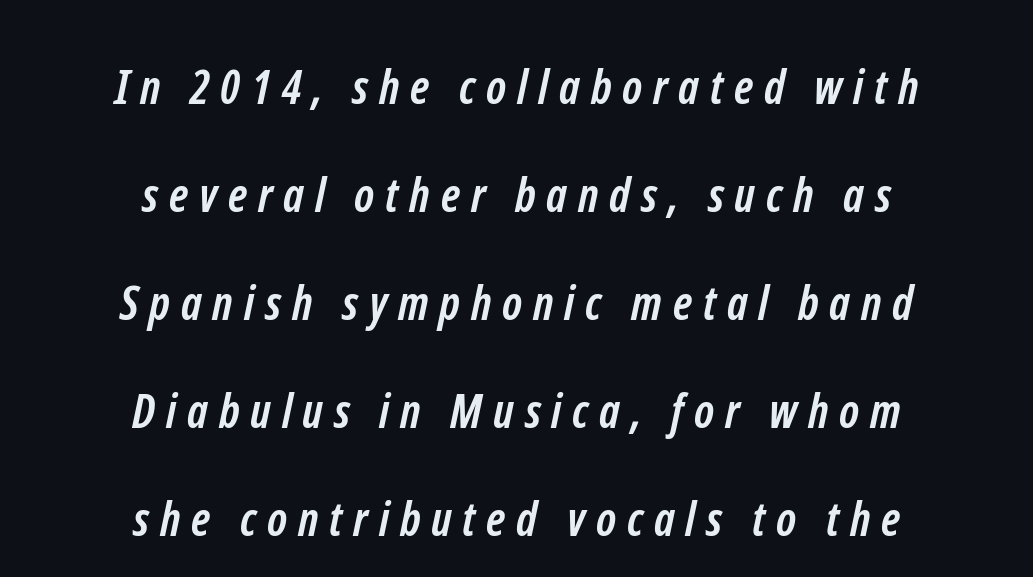
The image shows 47 px semibold, condensed sans-serif type; set centered, loose line spacing (2.3x), unusually wide letter spacing (+0.23 em), not underlined; low stroke contrast and a medium x-height.
